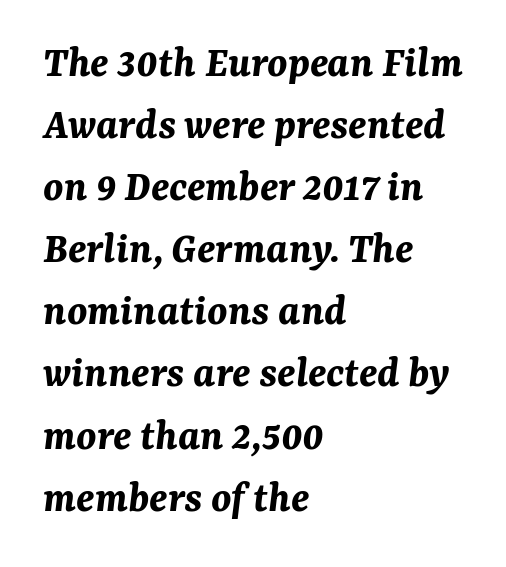
{"italic": "yes", "lean": "right", "slant_degrees": 7, "bold": "yes", "weight": "bold", "width": "normal", "stroke_contrast": "medium", "x_height": "medium", "monospaced": "no", "underline": "no", "align": "left", "line_spacing": "normal", "line_spacing_ratio": 1.38, "letter_spacing": "normal", "letter_spacing_em": 0.0, "glyph_px": 45}
